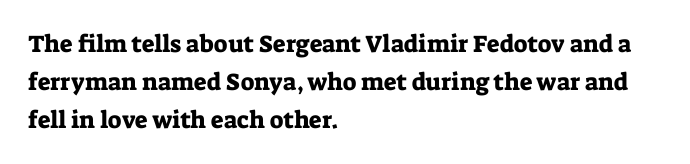
Q: Is the text italic (slanted)? A: No, it is upright.
Q: Is the text underlined? A: No.
Q: How is the paragraph aligned? A: Left-aligned.
Q: Is the spacing between letters normal or unusually wide? A: Normal.
Q: Is the spacing between lines tight, normal or loose? A: Normal.
